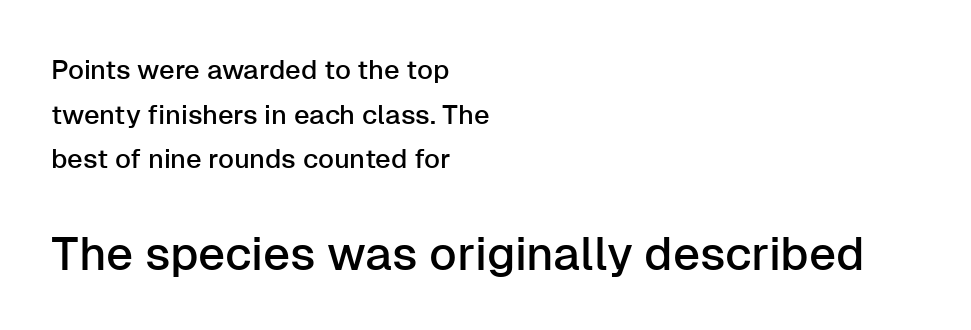
The image shows 47 px sans-serif type, upright; set left-aligned, normal line spacing (1.65x), normal letter spacing, not underlined; the second (bottom) block is 1.74x larger; low stroke contrast and a medium x-height.
